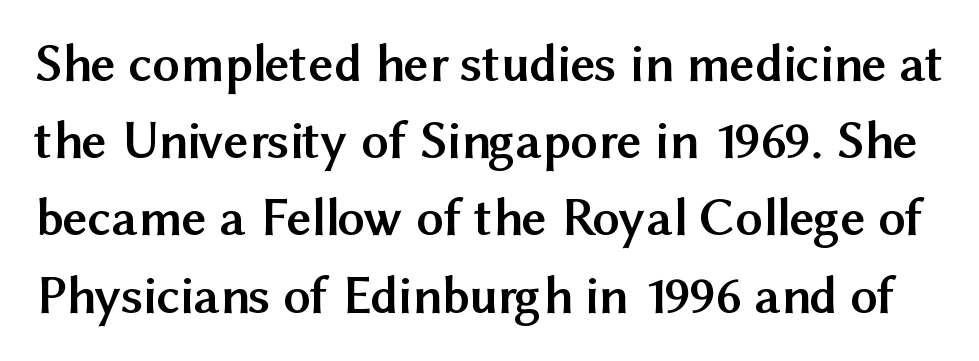
Anything drawn beneath the words? Only blank space. A typesetter would call this zero additional tracking. Does the leading feel generous? No, just average. Note: no serifs on the glyphs. Each glyph is drawn with heavy, bold strokes. The lettering holds an erect, upright posture throughout.
